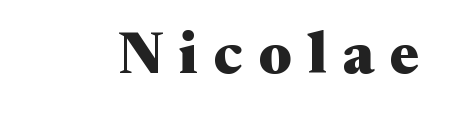
Q: Is the text bold? A: Yes.
Q: Is the text italic (slanted)? A: No, it is upright.
Q: Is the typeface a serif or a sans-serif typeface? A: Serif.
Q: Is the text underlined? A: No.
Q: Is the spacing between letters normal or unusually wide? A: Unusually wide.
Q: Width (condensed, normal, or wide)? A: Wide.
Q: Stroke contrast? A: Medium.
Q: x-height? A: Medium.
Q: Monospaced? A: No.
